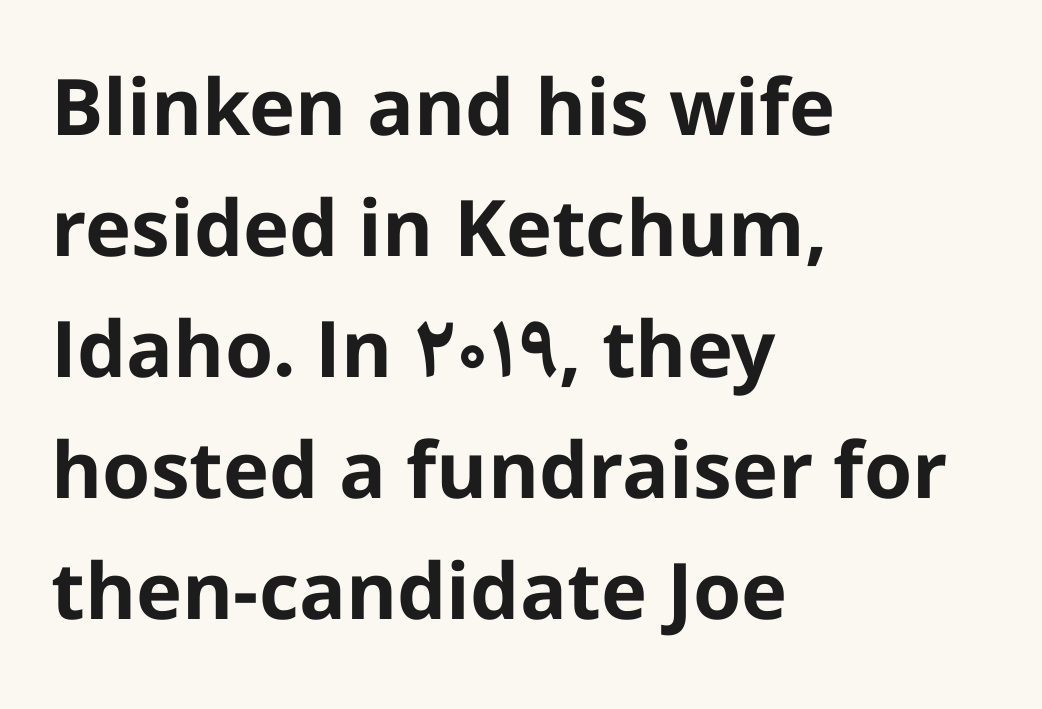
Q: Is the text bold? A: Yes.
Q: Is the text italic (slanted)? A: No, it is upright.
Q: Is the typeface a serif or a sans-serif typeface? A: Sans-serif.
Q: Is the text underlined? A: No.
Q: How is the paragraph aligned? A: Left-aligned.
Q: Is the spacing between letters normal or unusually wide? A: Normal.
Q: Is the spacing between lines tight, normal or loose? A: Normal.
Q: Width (condensed, normal, or wide)? A: Normal.
Q: Stroke contrast? A: Low.
Q: x-height? A: Medium.
Q: Monospaced? A: No.
